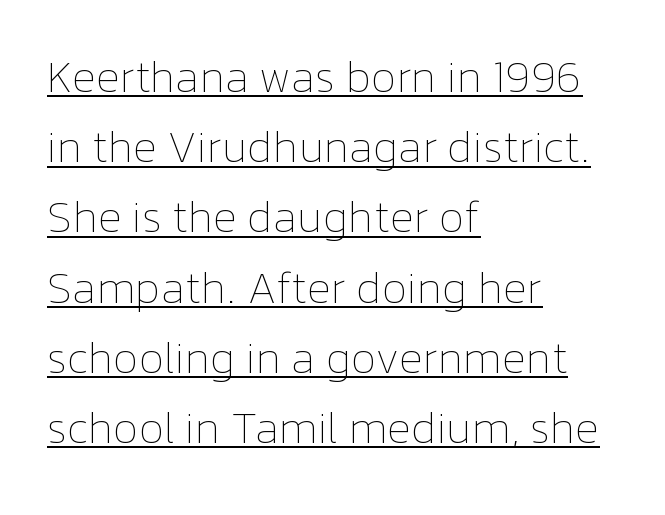
{"italic": "no", "bold": "no", "weight": "thin", "width": "normal", "stroke_contrast": "low", "x_height": "medium", "monospaced": "no", "underline": "yes", "align": "left", "line_spacing": "normal", "line_spacing_ratio": 1.56, "letter_spacing": "normal", "letter_spacing_em": 0.0, "glyph_px": 45}
